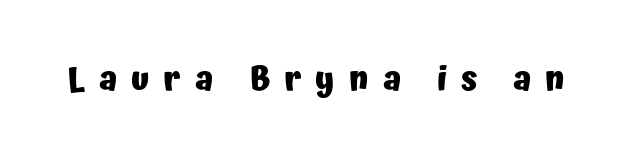
The image shows 33 px heavy sans-serif type, upright; set unusually wide letter spacing (+0.43 em), not underlined; low stroke contrast and a medium x-height.
